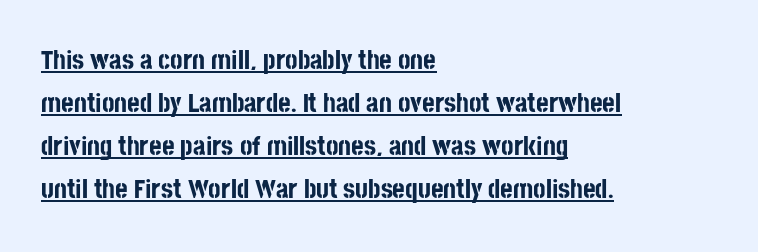
{"italic": "no", "bold": "yes", "underline": "yes", "align": "left", "line_spacing": "normal", "line_spacing_ratio": 1.59, "letter_spacing": "normal", "letter_spacing_em": 0.0, "glyph_px": 27}
